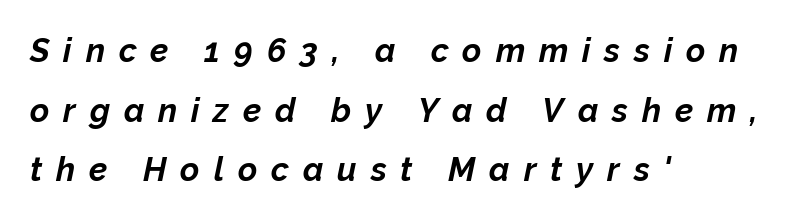
The image shows 33 px bold type, italic (leaning right); set left-aligned, line spacing 1.81x, unusually wide letter spacing (+0.42 em), not underlined; low stroke contrast and a medium x-height.
